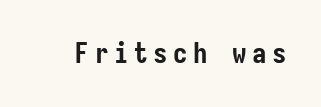
On the weight axis this lands at bold, roughly 700. It's the straight-up-and-down kind of type. Typographically, this falls in the sans-serif category. Lines of text with bare space underneath.
